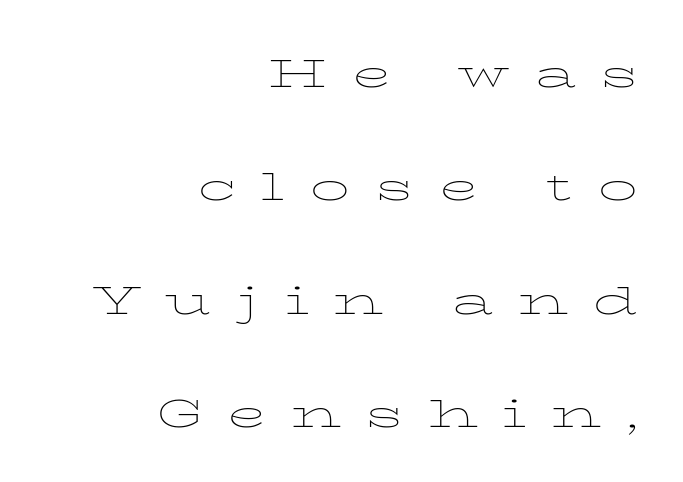
{"italic": "no", "bold": "no", "weight": "thin", "width": "wide", "stroke_contrast": "low", "x_height": "medium", "monospaced": "no", "underline": "no", "align": "right", "line_spacing": "loose", "line_spacing_ratio": 2.18, "letter_spacing": "wide", "letter_spacing_em": 0.47, "glyph_px": 52}
